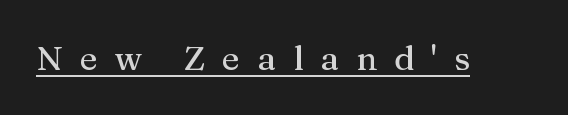
Q: Is the text italic (slanted)? A: No, it is upright.
Q: Is the typeface a serif or a sans-serif typeface? A: Serif.
Q: Is the text underlined? A: Yes.
Q: Is the spacing between letters normal or unusually wide? A: Unusually wide.
Q: Width (condensed, normal, or wide)? A: Normal.
Q: Stroke contrast? A: Medium.
Q: x-height? A: Medium.
Q: Monospaced? A: No.
